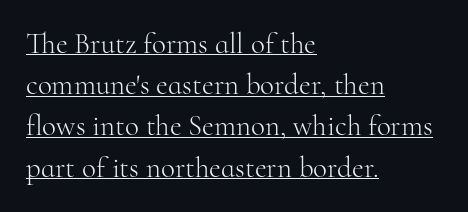
The letters sit at their default tracking, neither squeezed nor spread. The font family rendered here belongs to the serif group. Somebody hit Ctrl+U on this one — the words are underlined. Characters remain perfectly vertical along every line.
